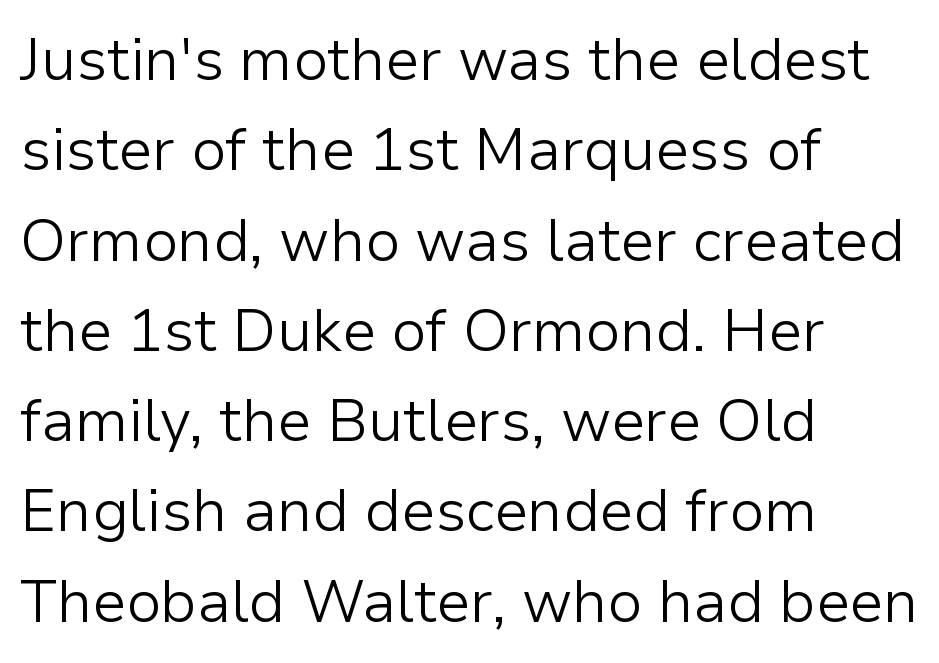
The image shows 59 px light sans-serif type, upright; set left-aligned, normal line spacing (1.53x), normal letter spacing, not underlined; low stroke contrast and a medium x-height.
